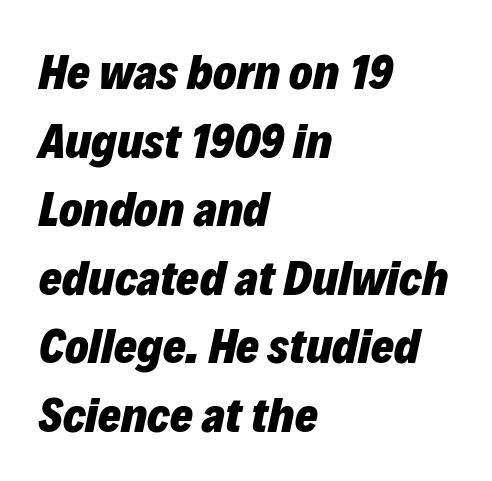
{"italic": "yes", "lean": "right", "slant_degrees": 12, "bold": "yes", "weight": "heavy", "width": "normal", "stroke_contrast": "low", "x_height": "medium", "monospaced": "no", "underline": "no", "align": "left", "line_spacing": "normal", "line_spacing_ratio": 1.4, "letter_spacing": "normal", "letter_spacing_em": 0.0, "glyph_px": 49}
